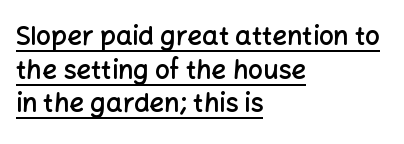
The image shows 26 px text type, upright; set left-aligned, normal line spacing (1.29x), normal letter spacing, underlined.
